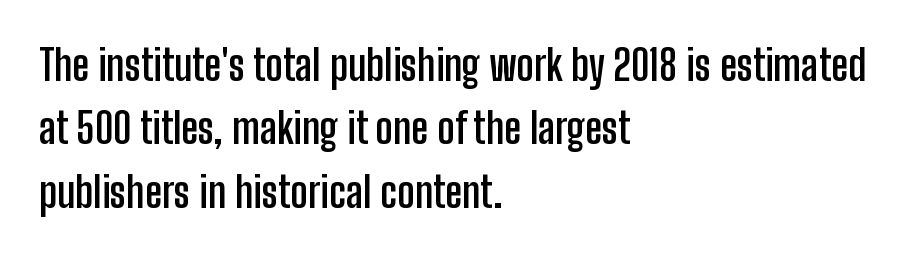
Q: Is the text bold? A: Yes.
Q: Is the text italic (slanted)? A: No, it is upright.
Q: Is the typeface a serif or a sans-serif typeface? A: Sans-serif.
Q: Is the text underlined? A: No.
Q: How is the paragraph aligned? A: Left-aligned.
Q: Is the spacing between letters normal or unusually wide? A: Normal.
Q: Is the spacing between lines tight, normal or loose? A: Normal.
Q: Width (condensed, normal, or wide)? A: Condensed.
Q: Stroke contrast? A: Low.
Q: x-height? A: Medium.
Q: Monospaced? A: No.
